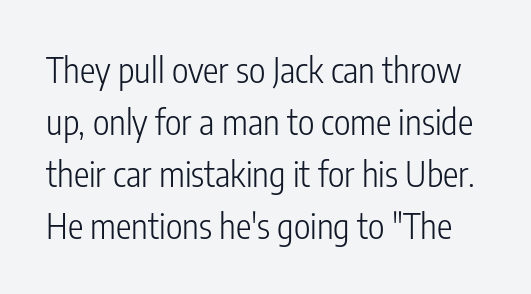
Ink coverage per letter is moderate at most. The letters stand upright; this is a roman face. If you measured baseline to baseline, you'd find a middling distance. A sans-serif font was chosen for this passage. A clean baseline with only descenders dipping below it. Is this a fixed-width face? No — the glyphs have proportional, varying widths.
